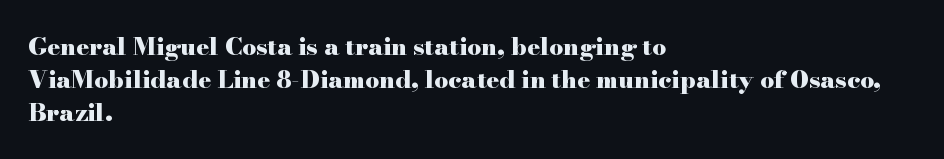
The tracking reads as untouched default to a designer's eye. Check the space under the baseline: it is left empty. The letters stand straight up with perfectly vertical stems. Each line starts at the same left margin while the right side varies. Weight check: bold — yes, fully. These lines sit exactly where default settings would place them.
